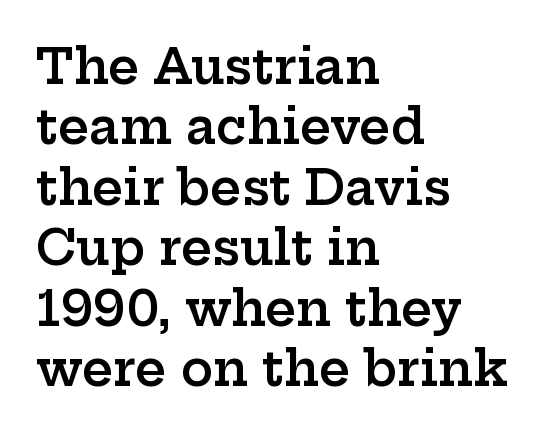
The letterforms sit shoulder to shoulder at normal distance. The face used here is a semibold: visibly heavier than regular, lighter than bold. Normally led — the rows are evenly, conventionally spaced. Type without underlining. Each line starts at the same left margin while the right side varies.
